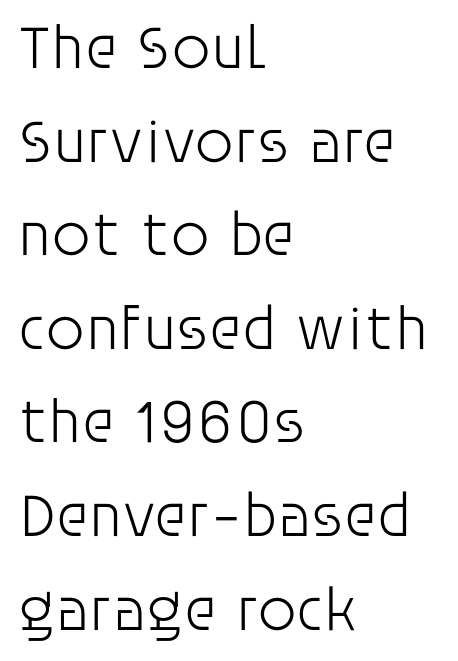
The image shows 62 px light sans-serif type, upright; set left-aligned, normal line spacing (1.51x), normal letter spacing, not underlined; low stroke contrast and a large x-height.
